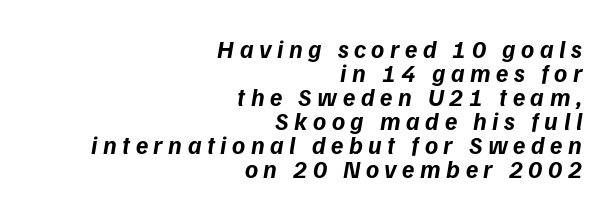
Q: Is the text bold? A: Yes.
Q: Is the text underlined? A: No.
Q: How is the paragraph aligned? A: Right-aligned.
Q: Is the spacing between letters normal or unusually wide? A: Unusually wide.
Q: Is the spacing between lines tight, normal or loose? A: Tight.
